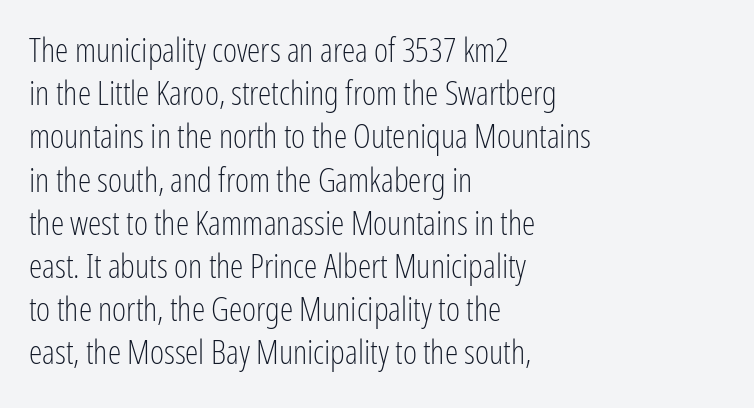
Q: Is the text bold? A: No.
Q: Is the text italic (slanted)? A: No, it is upright.
Q: Is the typeface a serif or a sans-serif typeface? A: Sans-serif.
Q: Is the text underlined? A: No.
Q: How is the paragraph aligned? A: Left-aligned.
Q: Is the spacing between letters normal or unusually wide? A: Normal.
Q: Is the spacing between lines tight, normal or loose? A: Normal.
Q: Width (condensed, normal, or wide)? A: Condensed.
Q: Stroke contrast? A: Low.
Q: x-height? A: Medium.
Q: Monospaced? A: No.
